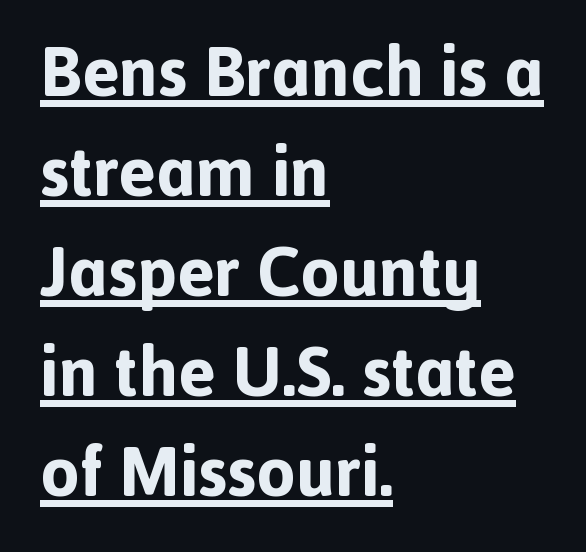
The image shows 70 px bold sans-serif type, upright; set left-aligned, normal line spacing (1.43x), normal letter spacing, underlined; a medium x-height.
